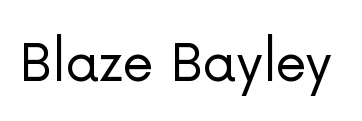
The image shows 63 px light sans-serif type, upright; set normal letter spacing, not underlined; low stroke contrast and a medium x-height.
